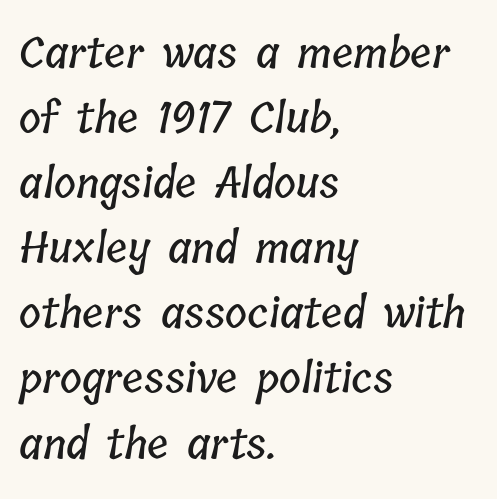
Q: Is the text underlined? A: No.
Q: How is the paragraph aligned? A: Left-aligned.
Q: Is the spacing between letters normal or unusually wide? A: Normal.
Q: Is the spacing between lines tight, normal or loose? A: Normal.
Q: Width (condensed, normal, or wide)? A: Condensed.
Q: Stroke contrast? A: Low.
Q: x-height? A: Medium.
Q: Monospaced? A: No.
